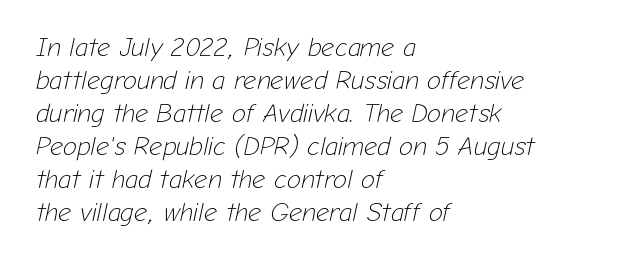
Q: Is the text bold? A: No.
Q: Is the text italic (slanted)? A: Yes, it leans right by about 12 degrees.
Q: Is the text underlined? A: No.
Q: How is the paragraph aligned? A: Left-aligned.
Q: Is the spacing between letters normal or unusually wide? A: Normal.
Q: Is the spacing between lines tight, normal or loose? A: Normal.
